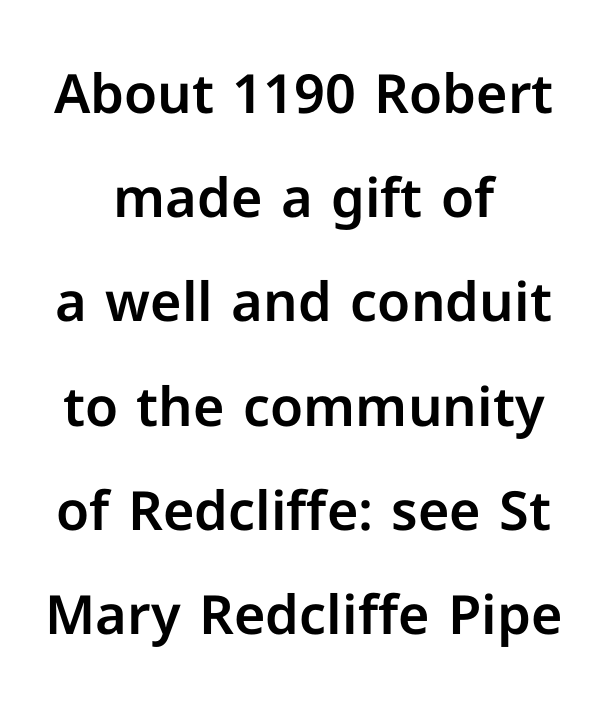
Q: Is the text italic (slanted)? A: No, it is upright.
Q: Is the typeface a serif or a sans-serif typeface? A: Sans-serif.
Q: Is the text underlined? A: No.
Q: How is the paragraph aligned? A: Centered.
Q: Is the spacing between letters normal or unusually wide? A: Normal.
Q: Is the spacing between lines tight, normal or loose? A: Loose.
Q: Width (condensed, normal, or wide)? A: Normal.
Q: Stroke contrast? A: Low.
Q: x-height? A: Medium.
Q: Monospaced? A: No.
